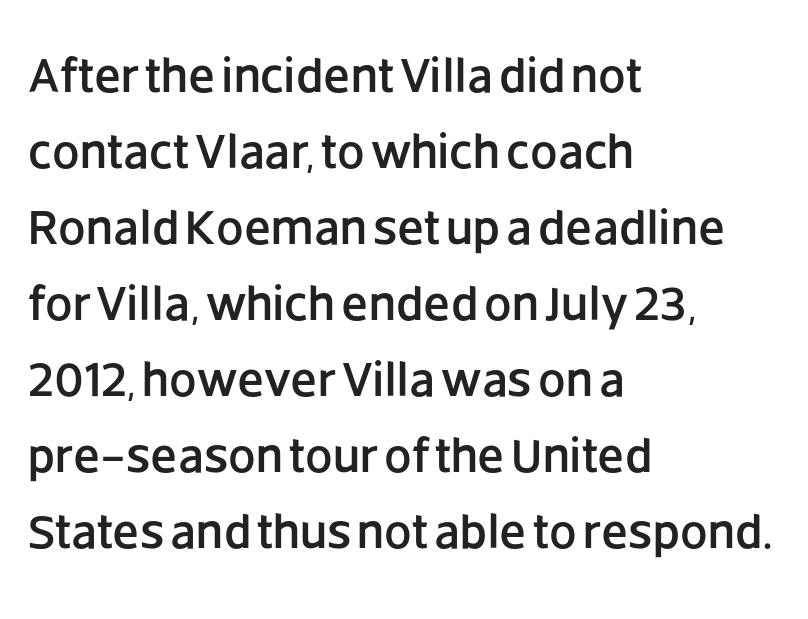
Q: Is the text italic (slanted)? A: No, it is upright.
Q: Is the typeface a serif or a sans-serif typeface? A: Sans-serif.
Q: Is the text underlined? A: No.
Q: How is the paragraph aligned? A: Left-aligned.
Q: Is the spacing between letters normal or unusually wide? A: Normal.
Q: Is the spacing between lines tight, normal or loose? A: Normal.
Q: Width (condensed, normal, or wide)? A: Normal.
Q: Stroke contrast? A: Low.
Q: x-height? A: Large.
Q: Monospaced? A: No.
